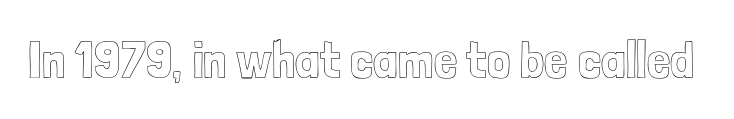
The image shows 52 px condensed type, upright; set normal letter spacing, not underlined; a medium x-height.
